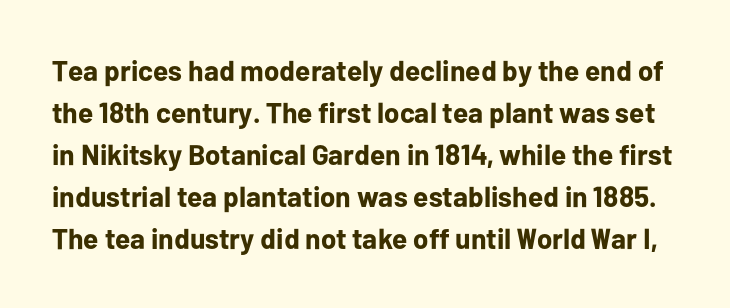
In terms of weight, the rendering is a true, heavy bold. Classification — sans serif. The line texture is even and compact thanks to regular tracking. A normal amount of white space separates one row of letters from the next. A bare baseline throughout the passage.
